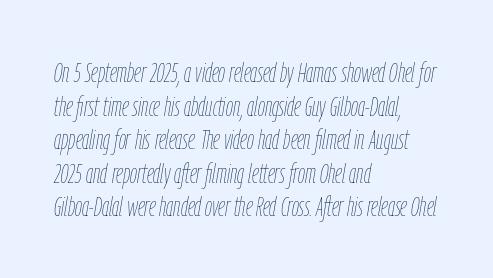
You could not count columns in this text — the font is proportionally spaced. One-word summary of the alignment: left. Check the space under the baseline: it is left empty. Style check: oblique. Compared with typical body copy, the letter spacing here is the same. The passage shown is not bold in any degree.
